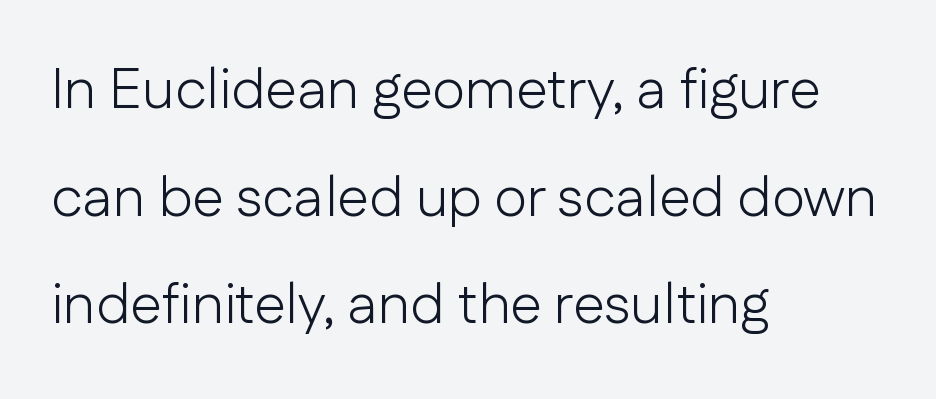
The image shows 57 px light sans-serif type, upright; set left-aligned, line spacing 1.89x, normal letter spacing, not underlined; low stroke contrast and a medium x-height.
